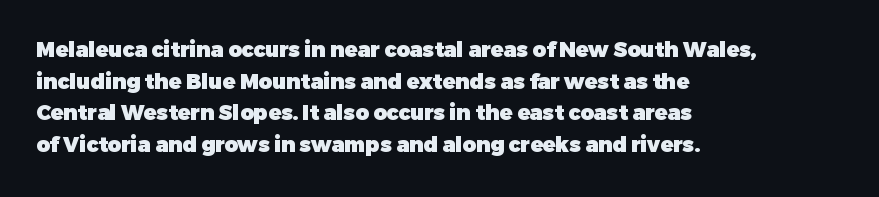
The image shows 21 px bold type, upright; set left-aligned, normal line spacing (1.51x), normal letter spacing, not underlined.
